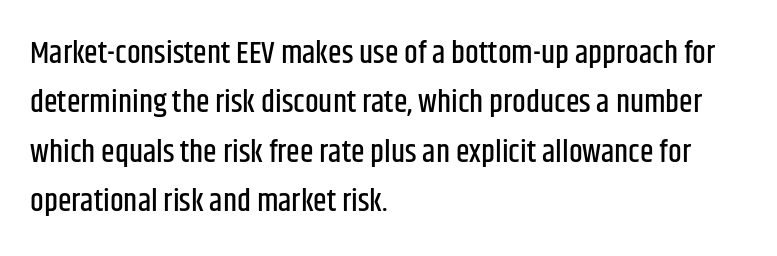
The image shows 31 px condensed sans-serif type, upright; set left-aligned, normal line spacing (1.59x), normal letter spacing, not underlined; low stroke contrast and a large x-height.
